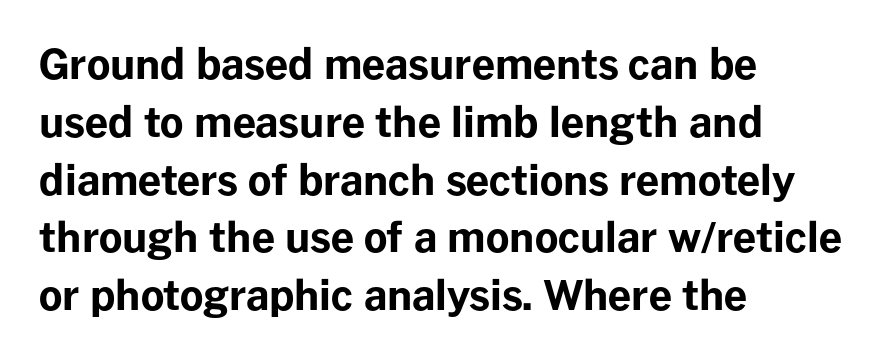
{"serif": "no", "italic": "no", "bold": "yes", "weight": "bold", "width": "normal", "stroke_contrast": "low", "x_height": "medium", "monospaced": "no", "underline": "no", "align": "left", "line_spacing": "normal", "line_spacing_ratio": 1.41, "letter_spacing": "normal", "letter_spacing_em": 0.0, "glyph_px": 41}
